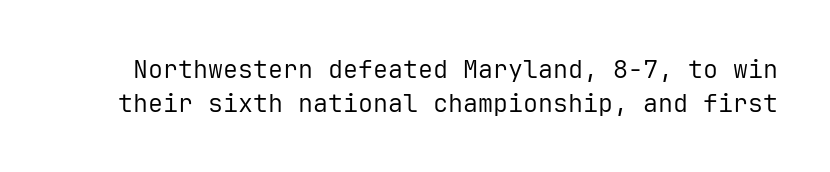
{"italic": "no", "bold": "no", "underline": "no", "line_spacing": "normal", "line_spacing_ratio": 1.35, "letter_spacing": "normal", "letter_spacing_em": 0.0, "glyph_px": 25}
